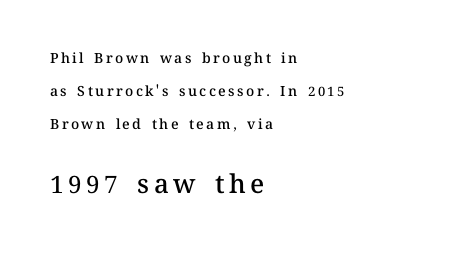
The image shows 26 px text type, upright; set left-aligned, loose line spacing (2.34x), not underlined; the second (bottom) block is 1.86x larger.
